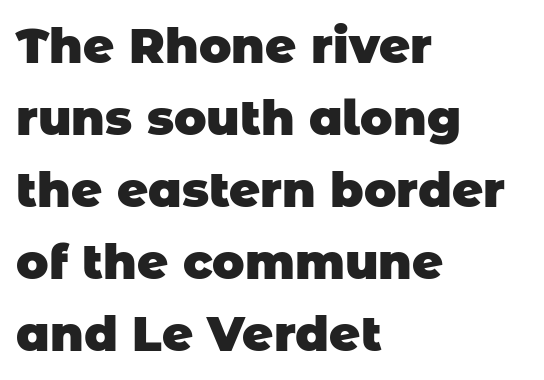
{"serif": "no", "bold": "yes", "weight": "heavy", "width": "normal", "stroke_contrast": "low", "x_height": "large", "monospaced": "no", "underline": "no", "align": "left", "line_spacing": "normal", "line_spacing_ratio": 1.5, "letter_spacing": "normal", "letter_spacing_em": 0.0, "glyph_px": 48}
